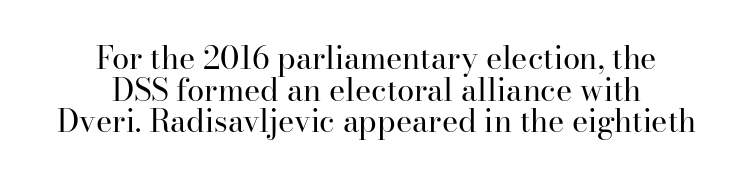
The image shows 31 px regular-weight serif type, upright; set centered, tight line spacing (1.02x), normal letter spacing, not underlined; high stroke contrast and a small x-height.
